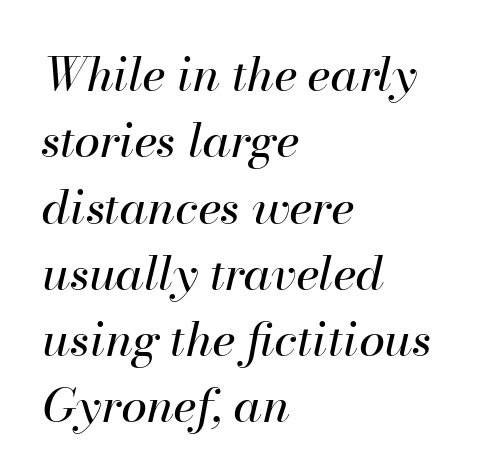
Q: Is the text bold? A: No.
Q: Is the text italic (slanted)? A: Yes, it leans right by about 13 degrees.
Q: Is the text underlined? A: No.
Q: How is the paragraph aligned? A: Left-aligned.
Q: Is the spacing between letters normal or unusually wide? A: Normal.
Q: Is the spacing between lines tight, normal or loose? A: Normal.
Q: Width (condensed, normal, or wide)? A: Normal.
Q: Stroke contrast? A: High.
Q: x-height? A: Small.
Q: Monospaced? A: No.
